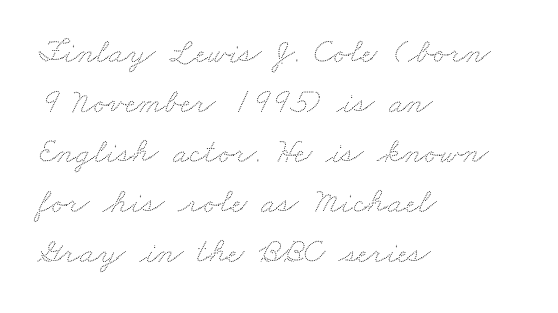
The image shows 35 px wide type; set left-aligned, normal line spacing (1.43x), normal letter spacing, not underlined; low stroke contrast and a small x-height.
